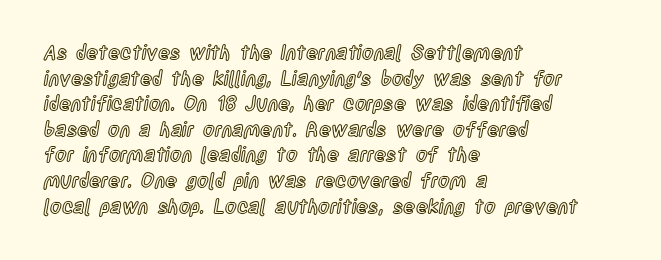
Nobody drew a line under any word here. The rendering uses a moderate line-height, typical for paragraphs. You could call the tracking neutral — neither tight nor loose. This sample is left-justified, so line endings fall wherever the words run out.
